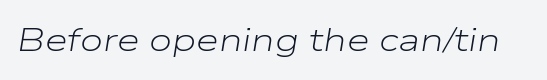
The image shows 33 px light, wide type, italic (leaning right); set normal letter spacing, not underlined; low stroke contrast and a medium x-height.
